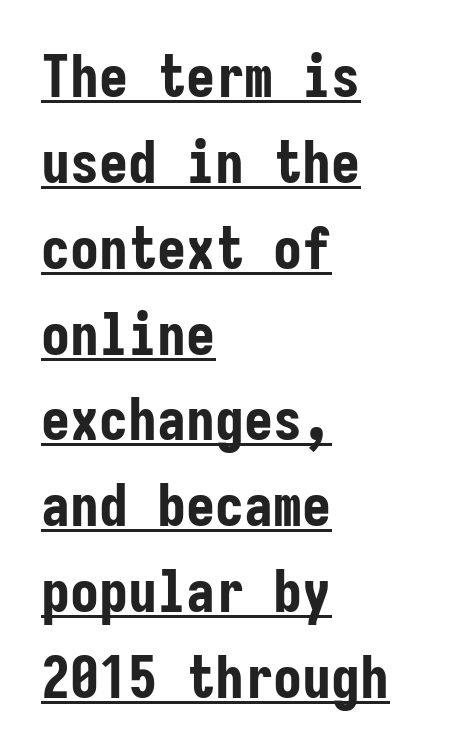
{"serif": "no", "italic": "no", "bold": "yes", "weight": "bold", "width": "condensed", "stroke_contrast": "low", "x_height": "medium", "monospaced": "yes", "underline": "yes", "align": "left", "line_spacing": "normal", "line_spacing_ratio": 1.48, "letter_spacing": "normal", "letter_spacing_em": 0.0, "glyph_px": 58}
